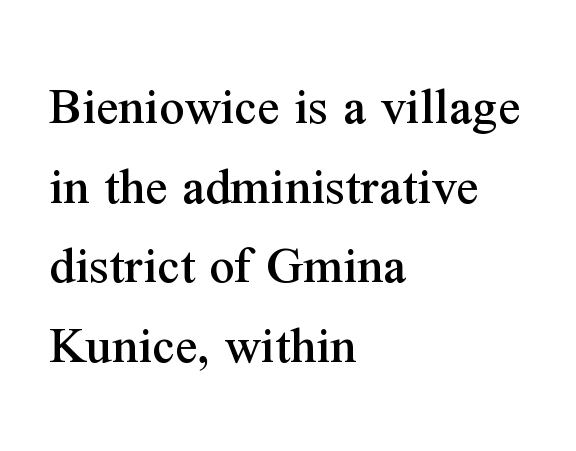
Inter-character spacing is left at the font's built-in metrics. Quick note: not italic, upright. These lines are rendered in a variable-pitch font. Each line starts at the same left margin while the right side varies. Descenders are the only things crossing below the line. Serif or sans? Serif — the stroke terminals have little feet.
